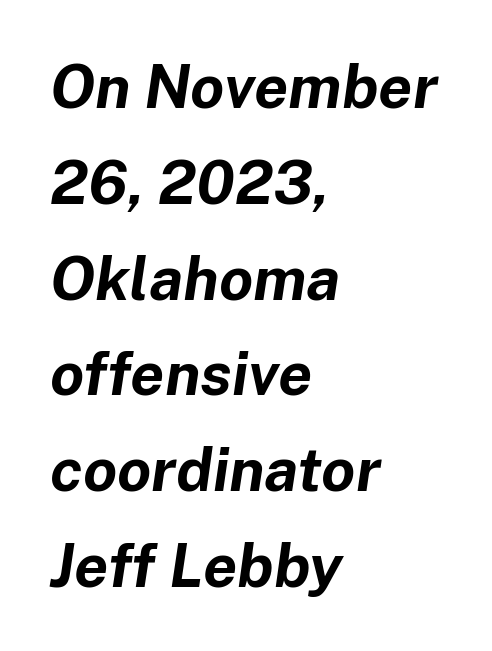
Plain, unruled lines of type. Normally led — the rows are evenly, conventionally spaced. The paragraph has a hard left edge and a soft right edge. Here the designer chose a conventional face with non-uniform glyph widths. Nobody touched the tracking dial on this one.
